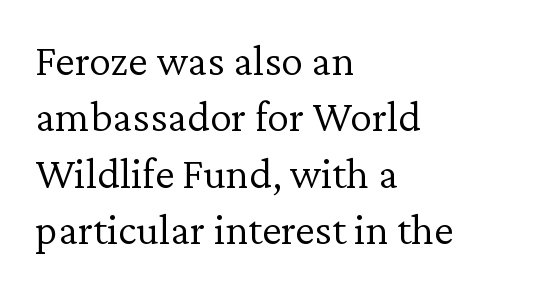
{"serif": "yes", "italic": "no", "bold": "no", "weight": "light", "width": "normal", "stroke_contrast": "low", "x_height": "medium", "monospaced": "no", "underline": "no", "align": "left", "line_spacing": "normal", "line_spacing_ratio": 1.28, "letter_spacing": "normal", "letter_spacing_em": 0.0, "glyph_px": 44}
